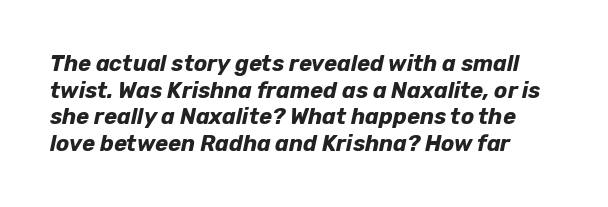
Clear beneath every line of the passage. Quick note: italic. The face used here has the dense, thick strokes of a bold. Honestly, the letter spacing is just normal — you wouldn't notice it.
